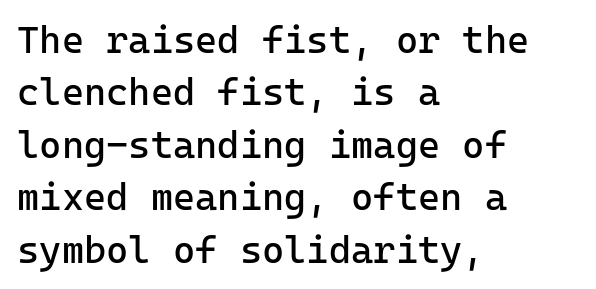
Q: Is the text bold? A: No.
Q: Is the text italic (slanted)? A: No, it is upright.
Q: Is the typeface a serif or a sans-serif typeface? A: Sans-serif.
Q: Is the text underlined? A: No.
Q: How is the paragraph aligned? A: Left-aligned.
Q: Is the spacing between letters normal or unusually wide? A: Normal.
Q: Is the spacing between lines tight, normal or loose? A: Normal.
Q: Width (condensed, normal, or wide)? A: Normal.
Q: Stroke contrast? A: Low.
Q: x-height? A: Medium.
Q: Monospaced? A: Yes.
